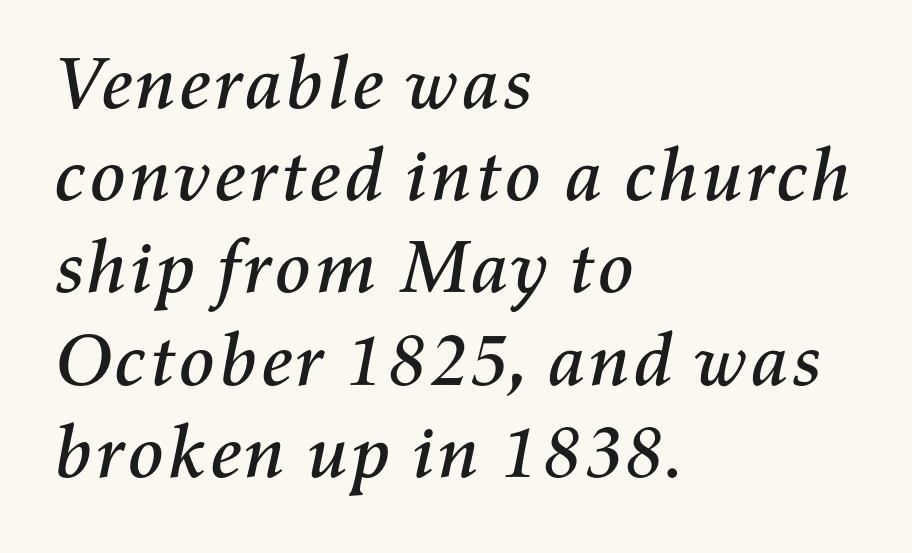
Character widths vary here, with narrow letters taking less room than wide ones. Tall strokes in this sample are angled rather than plumb. These lines keep a tight, regular rhythm from letter to letter. Lines of text with bare space underneath.
